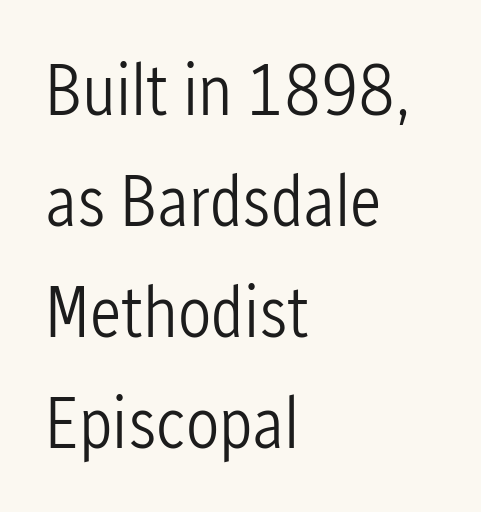
Q: Is the text bold? A: No.
Q: Is the text italic (slanted)? A: No, it is upright.
Q: Is the typeface a serif or a sans-serif typeface? A: Sans-serif.
Q: Is the text underlined? A: No.
Q: How is the paragraph aligned? A: Left-aligned.
Q: Is the spacing between letters normal or unusually wide? A: Normal.
Q: Is the spacing between lines tight, normal or loose? A: Normal.
Q: Width (condensed, normal, or wide)? A: Condensed.
Q: Stroke contrast? A: Low.
Q: x-height? A: Medium.
Q: Monospaced? A: No.
